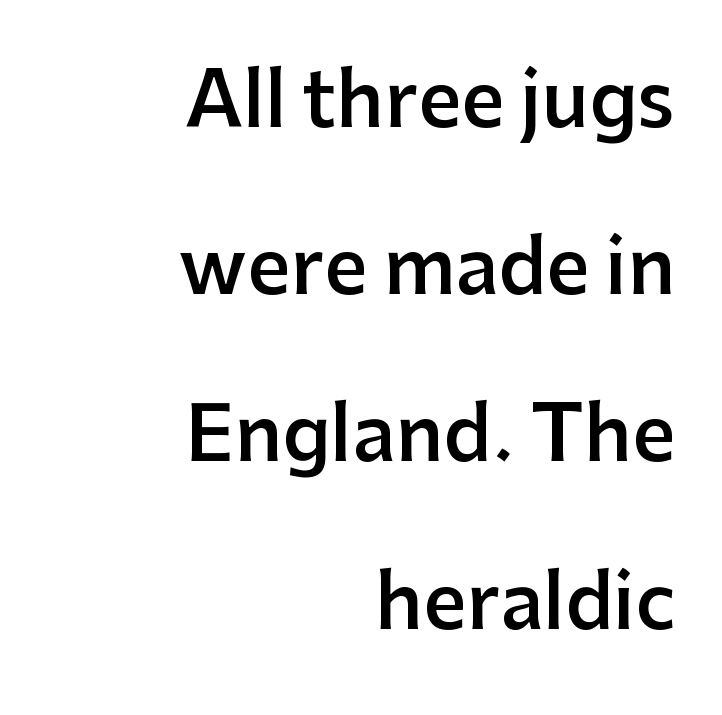
Look at the bottom of the vertical strokes: they stop flat, with no serifs. Successive baselines arrive slowly, with a big drop between each. The typesetting leans somewhat heavy: a semibold. The face used here is proportionally spaced, like ordinary book or web type. You could call the tracking neutral — neither tight nor loose.
